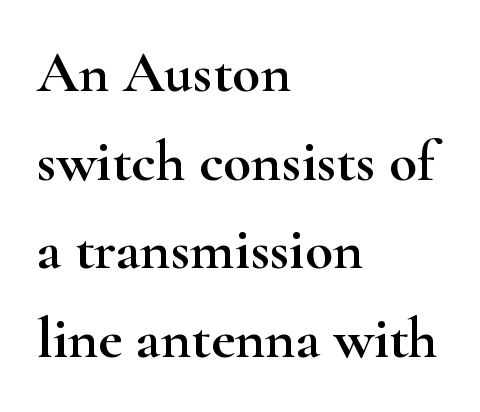
The image shows 58 px wide serif type, upright; set left-aligned, normal line spacing (1.53x), normal letter spacing, not underlined; high stroke contrast and a small x-height.
